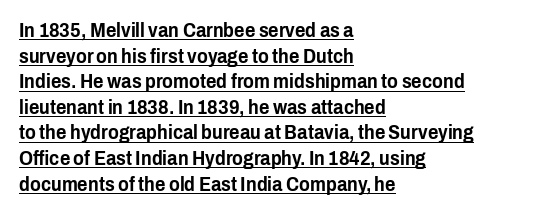
The typesetter chose a ragged-right arrangement here. Each new line begins a customary step beneath the previous one. The sample's only ornament is a line tracing under the words. The font's upright variant was chosen for this text. Short note: letters normally spaced.
